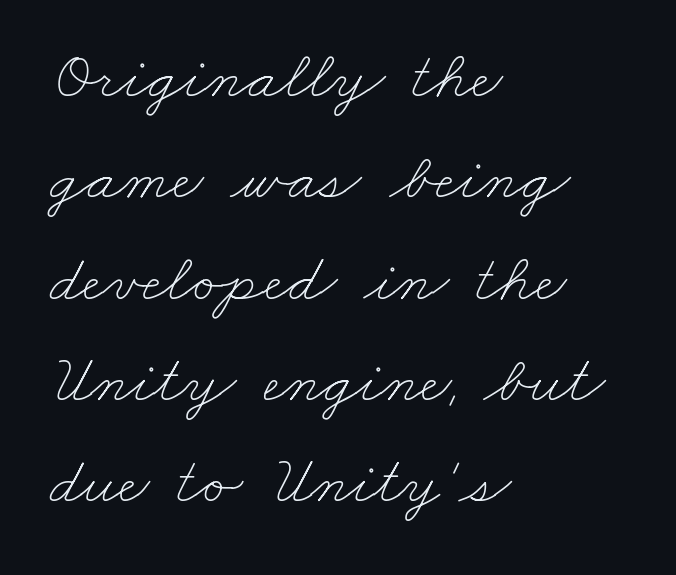
The image shows 68 px thin, wide type; set left-aligned, normal line spacing (1.49x), normal letter spacing, not underlined; low stroke contrast and a small x-height.
